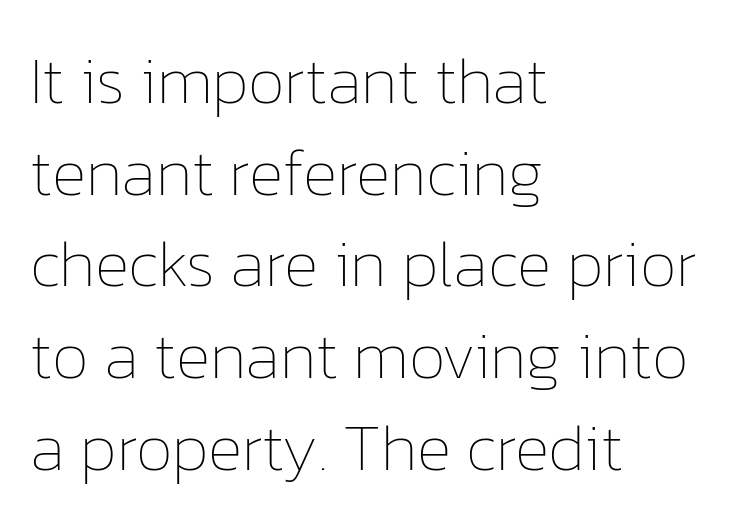
The image shows 66 px thin type, upright; set left-aligned, normal line spacing (1.39x), normal letter spacing, not underlined; low stroke contrast and a medium x-height.
